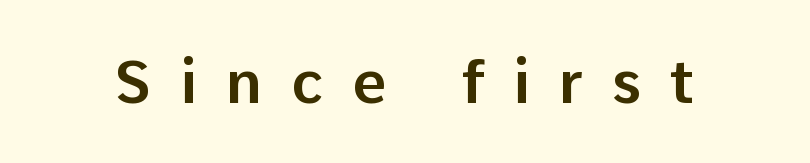
The letters carry no serifs — their stems end cleanly without finishing strokes. Compared with typical body copy, the letter spacing here is much looser. A typesetter would call this proportional, since set widths differ per character. Every stem runs plumb, perpendicular to the baseline.
